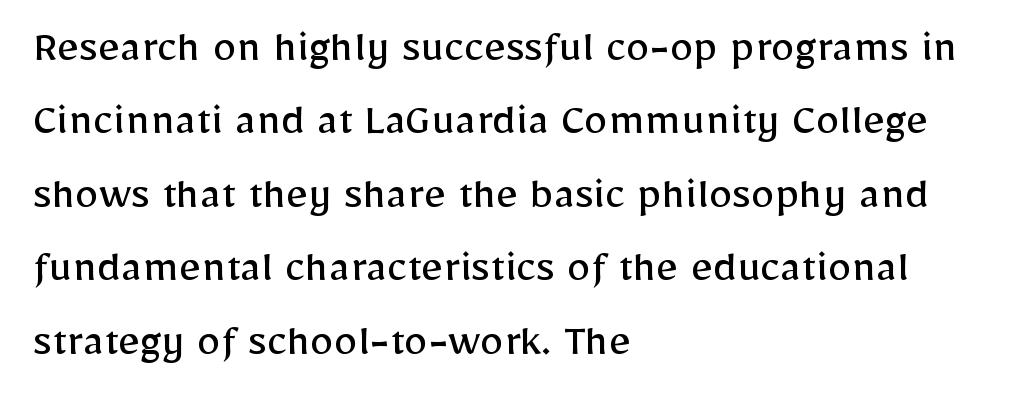
Q: Is the text bold? A: No.
Q: Is the text italic (slanted)? A: No, it is upright.
Q: Is the typeface a serif or a sans-serif typeface? A: Sans-serif.
Q: Is the text underlined? A: No.
Q: How is the paragraph aligned? A: Left-aligned.
Q: Is the spacing between letters normal or unusually wide? A: Normal.
Q: Is the spacing between lines tight, normal or loose? A: Normal.
Q: Width (condensed, normal, or wide)? A: Normal.
Q: Stroke contrast? A: Low.
Q: x-height? A: Medium.
Q: Monospaced? A: No.
